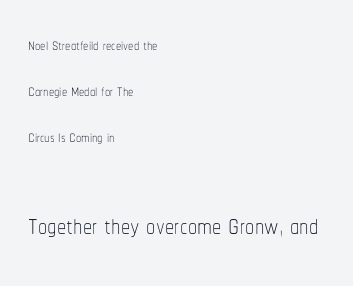
Q: Is the text bold? A: No.
Q: Is the text italic (slanted)? A: No, it is upright.
Q: Is the text underlined? A: No.
Q: How is the paragraph aligned? A: Left-aligned.
Q: Is the spacing between letters normal or unusually wide? A: Normal.
Q: Is the spacing between lines tight, normal or loose? A: Loose.
Q: Which block of text is set in a larger size, the first (top) or the second (bottom)? A: The second (bottom) one.
Q: Width (condensed, normal, or wide)? A: Condensed.
Q: Stroke contrast? A: Low.
Q: x-height? A: Medium.
Q: Monospaced? A: No.
